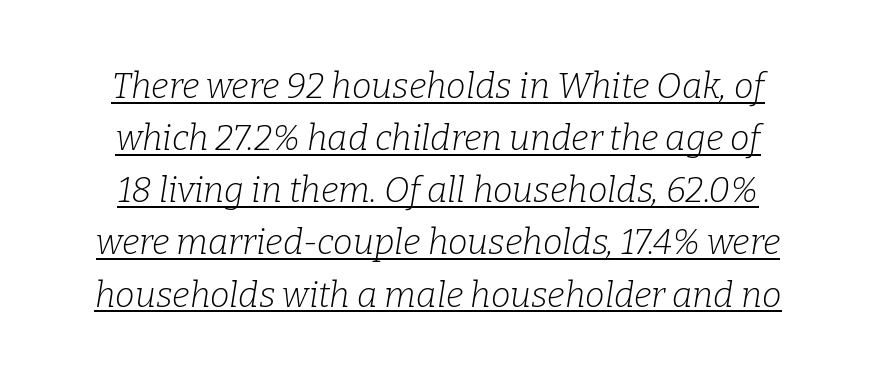
{"serif": "yes", "italic": "yes", "lean": "right", "slant_degrees": 9, "bold": "no", "weight": "light", "width": "normal", "stroke_contrast": "low", "x_height": "medium", "monospaced": "no", "underline": "yes", "align": "center", "line_spacing": "normal", "line_spacing_ratio": 1.49, "letter_spacing": "normal", "letter_spacing_em": 0.0, "glyph_px": 35}
